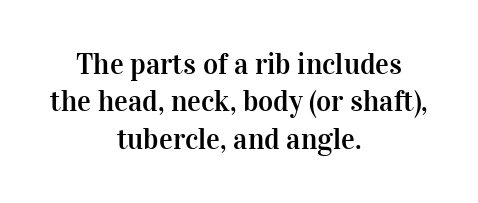
The image shows 29 px serif type, upright; set centered, normal line spacing (1.29x), normal letter spacing, not underlined; high stroke contrast and a medium x-height.
